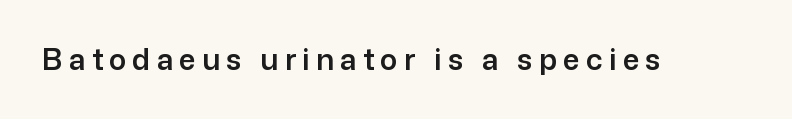
{"serif": "no", "italic": "no", "width": "normal", "stroke_contrast": "low", "x_height": "medium", "monospaced": "no", "underline": "no", "letter_spacing": "wide", "letter_spacing_em": 0.22, "glyph_px": 29}
